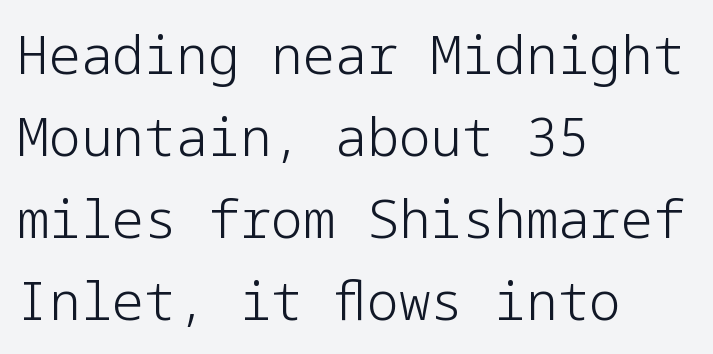
{"serif": "no", "italic": "no", "bold": "no", "weight": "light", "width": "normal", "stroke_contrast": "low", "x_height": "medium", "underline": "no", "align": "left", "line_spacing": "normal", "line_spacing_ratio": 1.55, "letter_spacing": "normal", "letter_spacing_em": 0.0, "glyph_px": 53}
